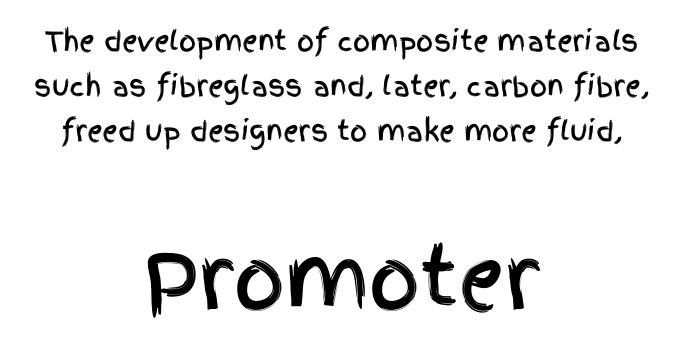
{"serif": "no", "italic": "no", "width": "condensed", "x_height": "large", "monospaced": "no", "underline": "no", "align": "center", "line_spacing": "normal", "line_spacing_ratio": 1.67, "letter_spacing": "normal", "letter_spacing_em": 0.0, "larger_block": "second", "size_ratio": 2.96, "glyph_px": 80}
